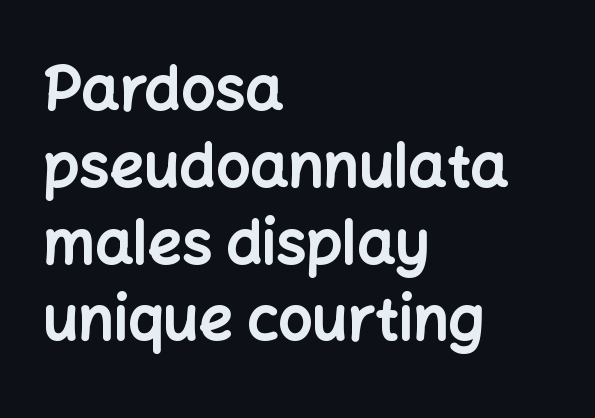
Q: Is the text bold? A: Yes.
Q: Is the text italic (slanted)? A: No, it is upright.
Q: Is the typeface a serif or a sans-serif typeface? A: Sans-serif.
Q: Is the text underlined? A: No.
Q: How is the paragraph aligned? A: Left-aligned.
Q: Is the spacing between letters normal or unusually wide? A: Normal.
Q: Is the spacing between lines tight, normal or loose? A: Normal.
Q: Width (condensed, normal, or wide)? A: Normal.
Q: Stroke contrast? A: Low.
Q: x-height? A: Medium.
Q: Monospaced? A: No.
